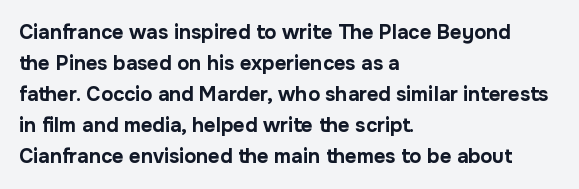
Q: Is the text bold? A: Yes.
Q: Is the text italic (slanted)? A: No, it is upright.
Q: Is the text underlined? A: No.
Q: How is the paragraph aligned? A: Left-aligned.
Q: Is the spacing between letters normal or unusually wide? A: Normal.
Q: Is the spacing between lines tight, normal or loose? A: Normal.
